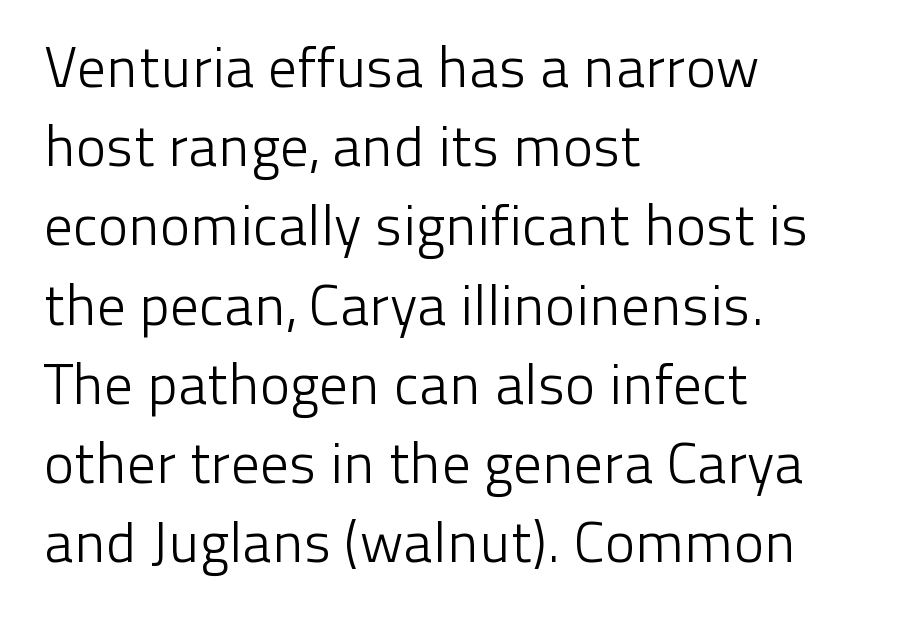
{"serif": "no", "italic": "no", "bold": "no", "weight": "light", "width": "normal", "stroke_contrast": "low", "x_height": "medium", "monospaced": "no", "underline": "no", "align": "left", "line_spacing": "normal", "line_spacing_ratio": 1.39, "letter_spacing": "normal", "letter_spacing_em": 0.0, "glyph_px": 57}
